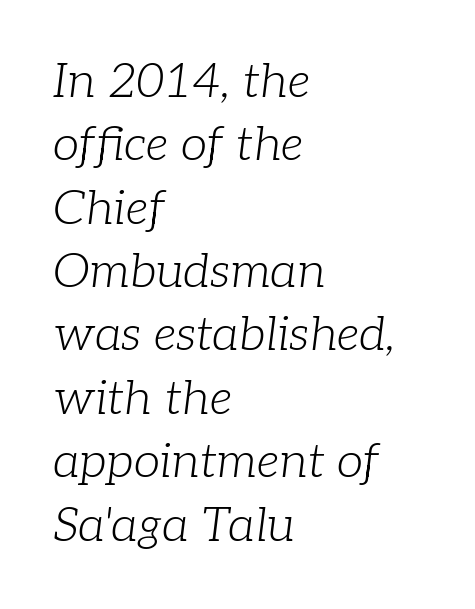
Vertical stems look standard width or narrower in stroke. Glance below the letters and you will spot only blank space. Character widths vary here, with narrow letters taking less room than wide ones. How would I describe the line gaps? Plain and ordinary. The typography opts for an oblique posture over an upright one. Is the letter spacing exaggerated? No — it looks like the ordinary default.
